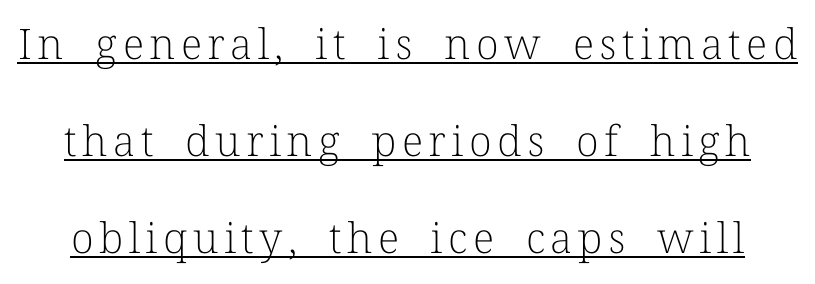
{"serif": "yes", "italic": "no", "bold": "no", "weight": "light", "width": "normal", "stroke_contrast": "low", "x_height": "medium", "monospaced": "no", "underline": "yes", "line_spacing": "loose", "line_spacing_ratio": 2.31, "glyph_px": 42}
